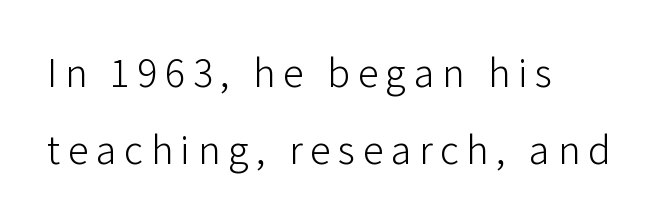
Q: Is the text bold? A: No.
Q: Is the text italic (slanted)? A: No, it is upright.
Q: Is the typeface a serif or a sans-serif typeface? A: Sans-serif.
Q: Is the text underlined? A: No.
Q: How is the paragraph aligned? A: Left-aligned.
Q: Width (condensed, normal, or wide)? A: Normal.
Q: Stroke contrast? A: Low.
Q: x-height? A: Medium.
Q: Monospaced? A: No.
